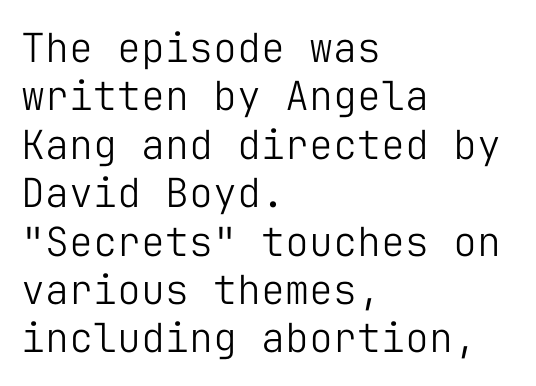
Q: Is the text bold? A: No.
Q: Is the text italic (slanted)? A: No, it is upright.
Q: Is the typeface a serif or a sans-serif typeface? A: Sans-serif.
Q: Is the text underlined? A: No.
Q: How is the paragraph aligned? A: Left-aligned.
Q: Is the spacing between letters normal or unusually wide? A: Normal.
Q: Width (condensed, normal, or wide)? A: Normal.
Q: Stroke contrast? A: Low.
Q: x-height? A: Medium.
Q: Monospaced? A: Yes.
